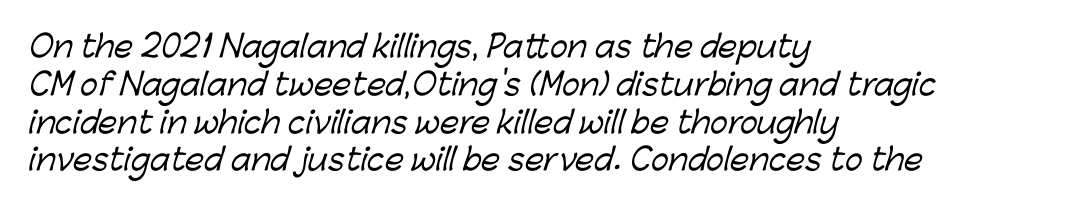
Q: Is the typeface a serif or a sans-serif typeface? A: Sans-serif.
Q: Is the text underlined? A: No.
Q: How is the paragraph aligned? A: Left-aligned.
Q: Is the spacing between letters normal or unusually wide? A: Normal.
Q: Is the spacing between lines tight, normal or loose? A: Normal.
Q: Width (condensed, normal, or wide)? A: Normal.
Q: Stroke contrast? A: Low.
Q: x-height? A: Medium.
Q: Monospaced? A: No.
